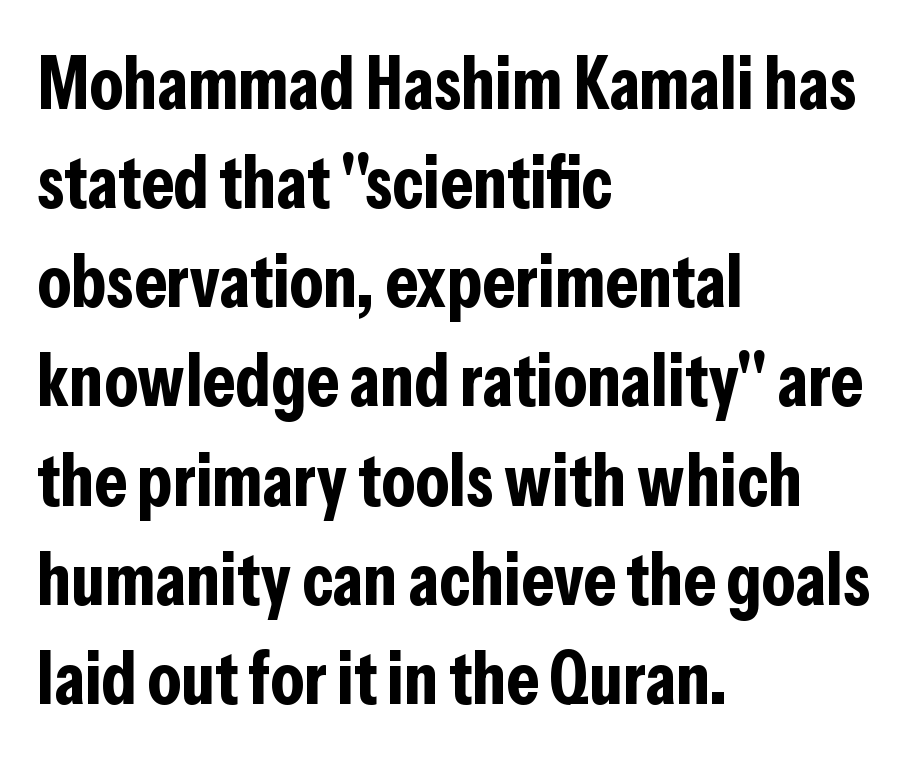
This sample has the flowing, uneven cadence of proportional lettering. Does the type have serifs? No, each stem ends abruptly. Tracking value appears to be zero — textbook default spacing. A clean baseline with only descenders dipping below it. Notice how thick the strokes are: this is what a full bold looks like.
